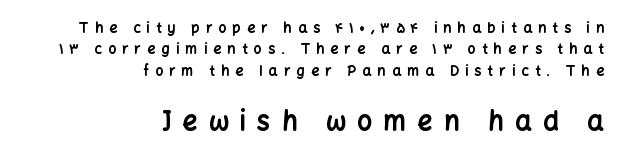
The image shows 26 px bold type, upright; set right-aligned, normal line spacing (1.52x), unusually wide letter spacing (+0.44 em), not underlined; the second (bottom) block is 1.86x larger.
